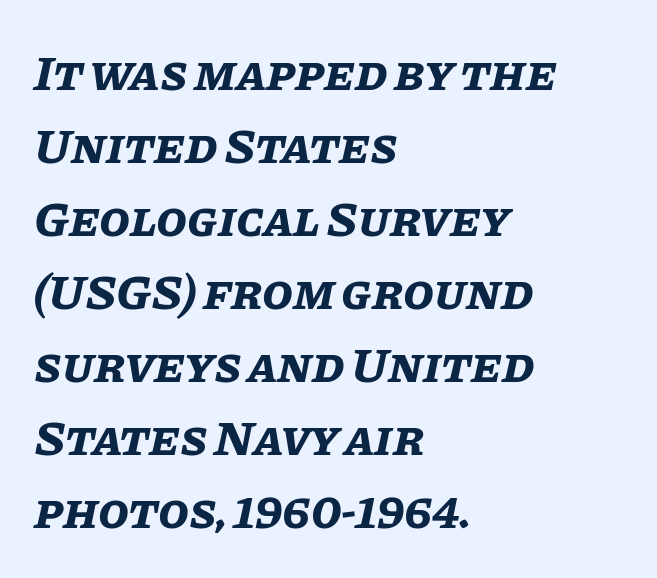
The rendering uses natural spacing where letterforms have individual widths. A full-strength bold gives these letters their thick strokes. The text carries the slant typical of an italic or oblique font. This sample is left-justified, so line endings fall wherever the words run out.
